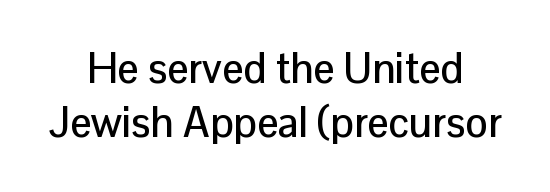
Q: Is the text italic (slanted)? A: No, it is upright.
Q: Is the typeface a serif or a sans-serif typeface? A: Sans-serif.
Q: Is the text underlined? A: No.
Q: How is the paragraph aligned? A: Centered.
Q: Is the spacing between letters normal or unusually wide? A: Normal.
Q: Is the spacing between lines tight, normal or loose? A: Normal.
Q: Width (condensed, normal, or wide)? A: Normal.
Q: Stroke contrast? A: Low.
Q: x-height? A: Medium.
Q: Monospaced? A: No.
